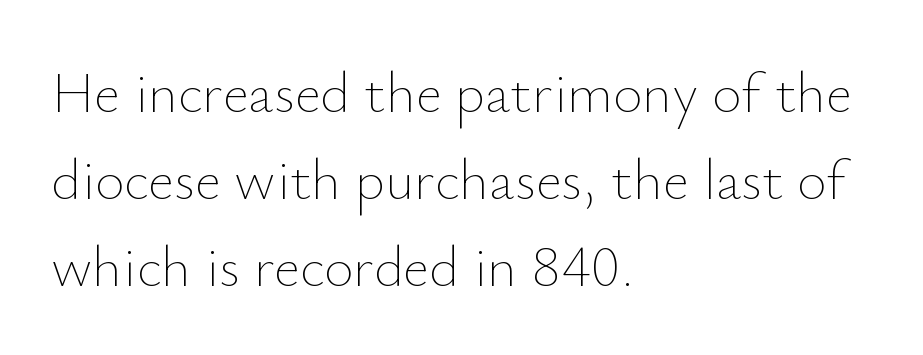
Left-aligned paragraph, ragged on the right. Think of a printed novel: that variable character pitch is what you see here. The area under the type is left untouched. Posture: straight, roman, zero tilt.
